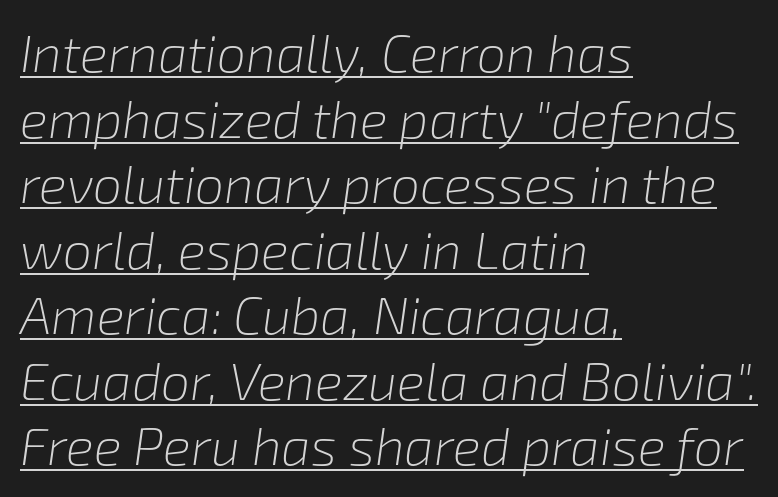
The image shows 52 px light type, italic (leaning right); set left-aligned, normal line spacing (1.26x), normal letter spacing, underlined; low stroke contrast and a medium x-height.
